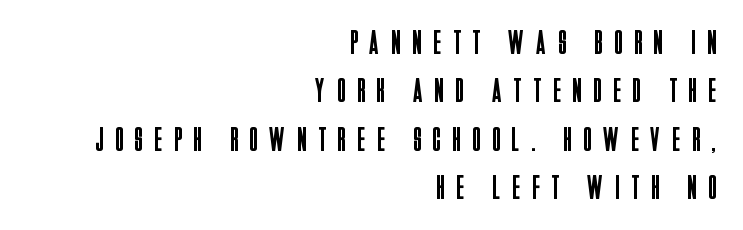
It's the straight-up-and-down kind of type. The baseline area is clear. Look at the tracking — it's clearly loosened, letters drifting apart. Reading down the column, the eye jumps a familiar distance to each next line. Visually the block forms a straight wall on the right and a jagged coastline on the left. Summary of weight: not heavy and not bold.
